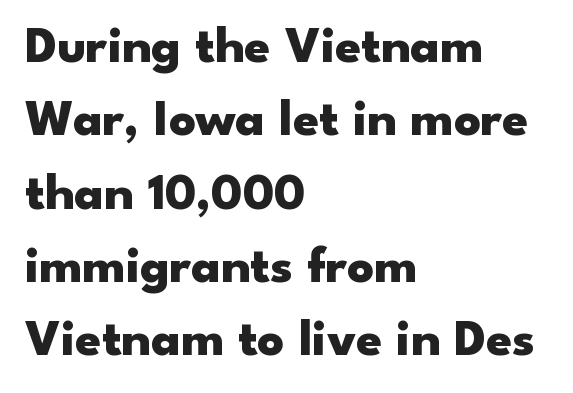
{"serif": "no", "italic": "no", "bold": "yes", "weight": "heavy", "width": "wide", "stroke_contrast": "low", "x_height": "small", "monospaced": "no", "underline": "no", "align": "left", "line_spacing": "normal", "line_spacing_ratio": 1.41, "letter_spacing": "normal", "letter_spacing_em": 0.0, "glyph_px": 52}
